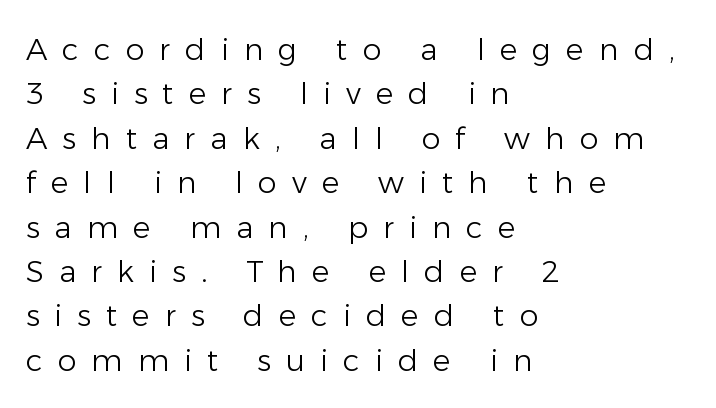
Q: Is the text bold? A: No.
Q: Is the text italic (slanted)? A: No, it is upright.
Q: Is the typeface a serif or a sans-serif typeface? A: Sans-serif.
Q: Is the text underlined? A: No.
Q: How is the paragraph aligned? A: Left-aligned.
Q: Is the spacing between letters normal or unusually wide? A: Unusually wide.
Q: Is the spacing between lines tight, normal or loose? A: Normal.
Q: Width (condensed, normal, or wide)? A: Normal.
Q: Stroke contrast? A: Low.
Q: x-height? A: Medium.
Q: Monospaced? A: No.
